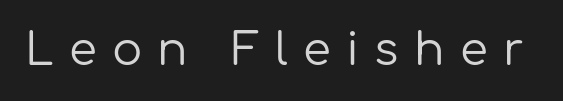
{"serif": "no", "italic": "no", "bold": "no", "weight": "regular", "width": "normal", "stroke_contrast": "low", "x_height": "medium", "monospaced": "no", "underline": "no", "letter_spacing": "wide", "letter_spacing_em": 0.34, "glyph_px": 45}
